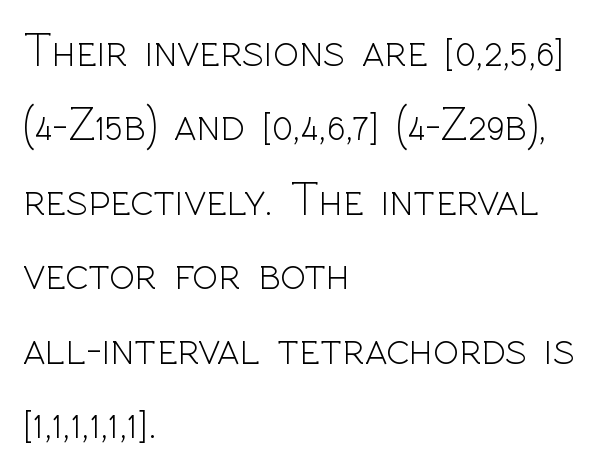
Q: Is the text bold? A: No.
Q: Is the text italic (slanted)? A: No, it is upright.
Q: Is the typeface a serif or a sans-serif typeface? A: Sans-serif.
Q: Is the text underlined? A: No.
Q: How is the paragraph aligned? A: Left-aligned.
Q: Is the spacing between letters normal or unusually wide? A: Normal.
Q: Is the spacing between lines tight, normal or loose? A: Normal.
Q: Width (condensed, normal, or wide)? A: Normal.
Q: x-height? A: Medium.
Q: Monospaced? A: No.
